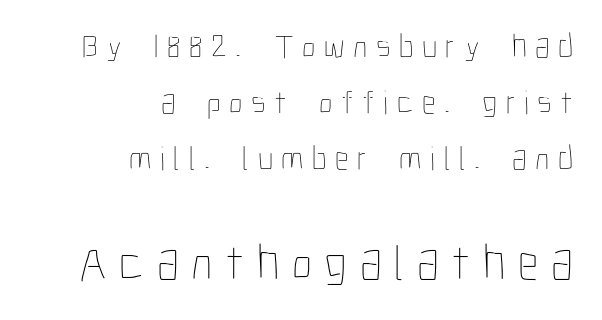
The image shows 51 px thin, condensed type, upright; set right-aligned, normal line spacing (1.65x), unusually wide letter spacing (+0.25 em), not underlined; the second (bottom) block is 1.5x larger; low stroke contrast and a medium x-height.
